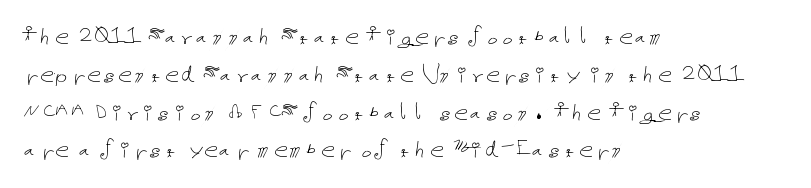
{"italic": "no", "bold": "no", "weight": "thin", "width": "normal", "stroke_contrast": "low", "x_height": "medium", "underline": "no", "align": "left", "line_spacing": "normal", "line_spacing_ratio": 1.35, "letter_spacing": "normal", "letter_spacing_em": 0.0, "glyph_px": 28}
